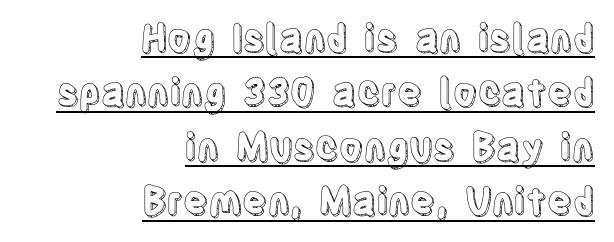
The text block is weighted toward the right margin, trailing off unevenly leftward. Each line of the rendering has a horizontal stroke beneath the glyphs. The font's upright variant was chosen for this text. Line spacing here is normal.
